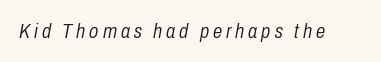
The image shows 21 px text type, italic (leaning right); set not underlined.
